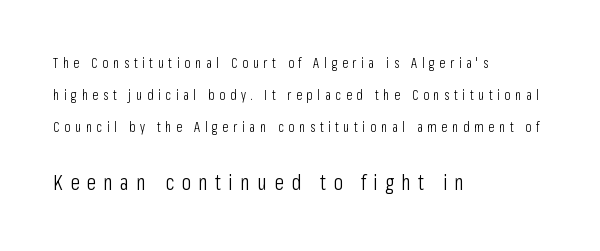
The image shows 22 px text type, upright; set left-aligned, loose line spacing (2.28x), unusually wide letter spacing (+0.33 em), not underlined; the second (bottom) block is 1.57x larger.
